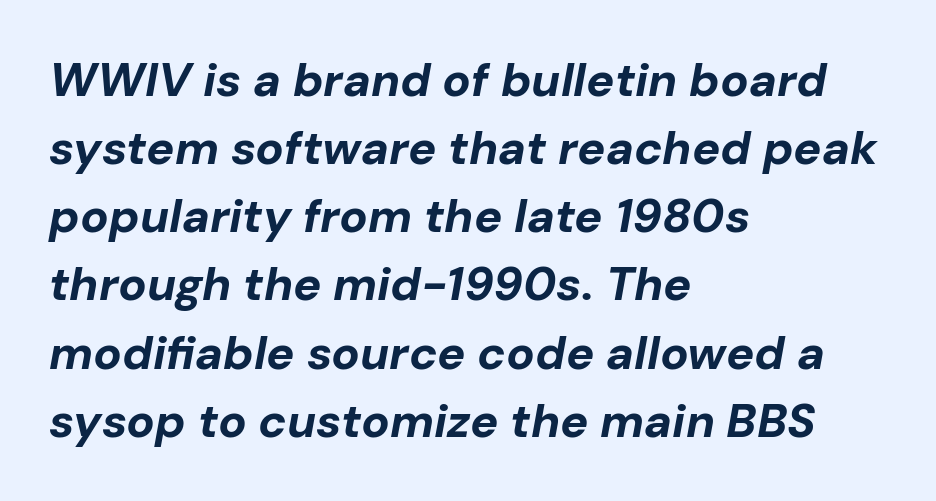
Descenders hang freely into open space. The passage shown has conventional tracking throughout. The rows are spaced the way most documents space them. Where is the straight margin? On the left. The letters are bold, with thick, heavy strokes.
